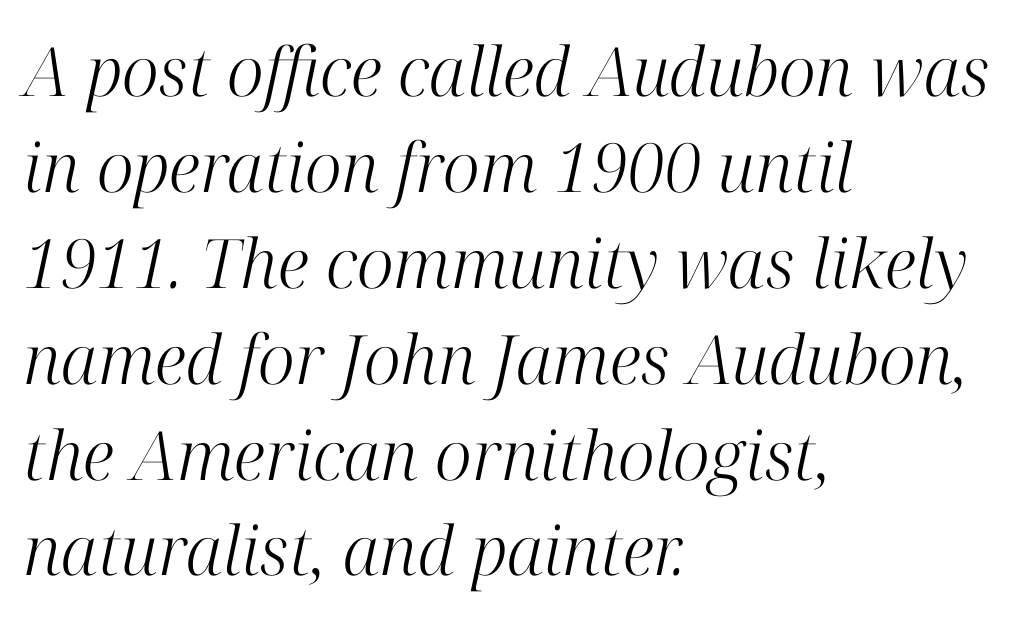
Q: Is the text bold? A: No.
Q: Is the text italic (slanted)? A: Yes, it leans right by about 12 degrees.
Q: Is the typeface a serif or a sans-serif typeface? A: Serif.
Q: Is the text underlined? A: No.
Q: How is the paragraph aligned? A: Left-aligned.
Q: Is the spacing between letters normal or unusually wide? A: Normal.
Q: Is the spacing between lines tight, normal or loose? A: Normal.
Q: Width (condensed, normal, or wide)? A: Normal.
Q: Stroke contrast? A: High.
Q: x-height? A: Medium.
Q: Monospaced? A: No.
